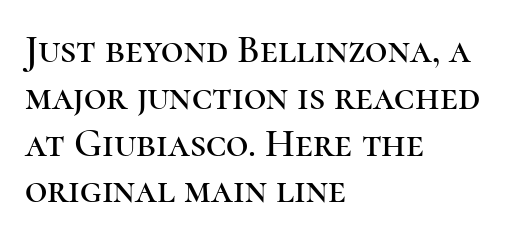
The image shows 39 px serif type, upright; set left-aligned, line spacing 1.2x, normal letter spacing, not underlined; high stroke contrast and a medium x-height.
